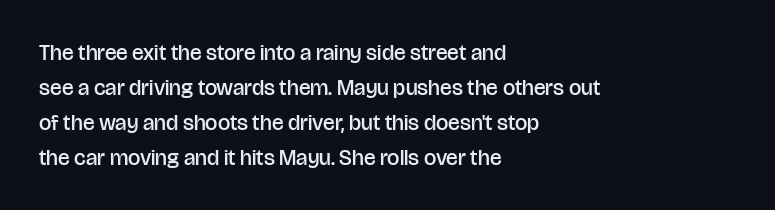
The image shows 22 px text type, upright; set left-aligned, normal line spacing (1.59x), normal letter spacing, not underlined.
